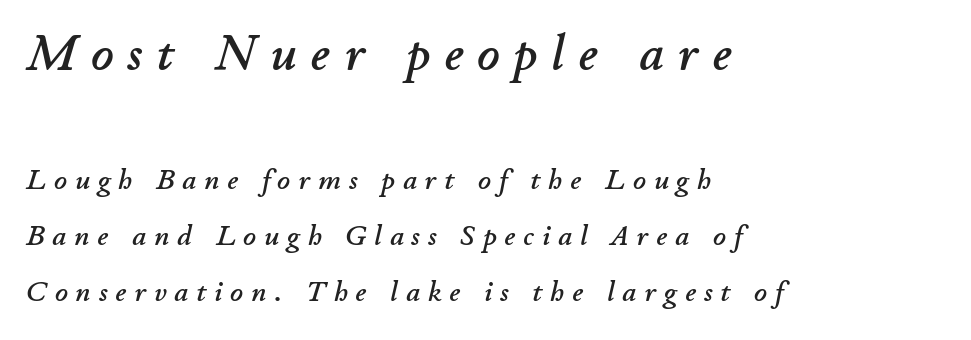
{"italic": "yes", "lean": "right", "slant_degrees": 11, "width": "normal", "stroke_contrast": "low", "x_height": "small", "monospaced": "no", "underline": "no", "align": "left", "line_spacing": "loose", "line_spacing_ratio": 2.01, "letter_spacing": "wide", "letter_spacing_em": 0.29, "larger_block": "first", "size_ratio": 1.75, "glyph_px": 49}
